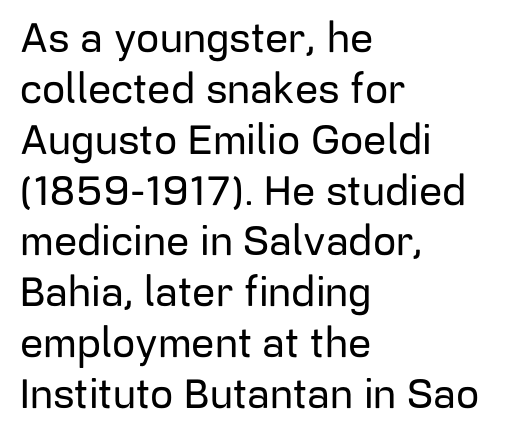
{"serif": "no", "italic": "no", "width": "normal", "stroke_contrast": "low", "x_height": "medium", "monospaced": "no", "underline": "no", "align": "left", "line_spacing_ratio": 1.24, "letter_spacing": "normal", "letter_spacing_em": 0.0, "glyph_px": 41}
